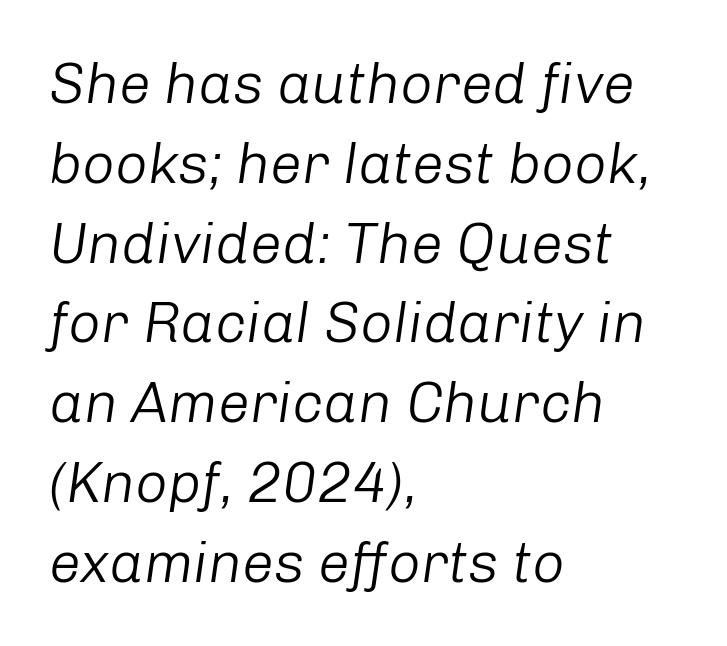
{"italic": "yes", "lean": "right", "slant_degrees": 8, "bold": "no", "weight": "light", "width": "normal", "stroke_contrast": "low", "x_height": "medium", "monospaced": "no", "underline": "no", "align": "left", "line_spacing": "normal", "line_spacing_ratio": 1.4, "letter_spacing": "normal", "letter_spacing_em": 0.0, "glyph_px": 57}
